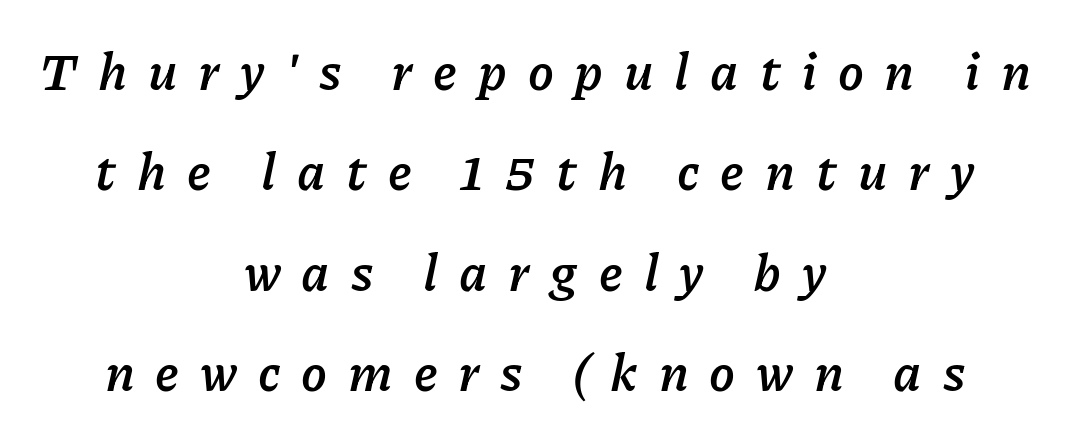
The image shows 52 px semibold type, italic (leaning right); set centered, loose line spacing (1.93x), unusually wide letter spacing (+0.4 em), not underlined; low stroke contrast and a medium x-height.
